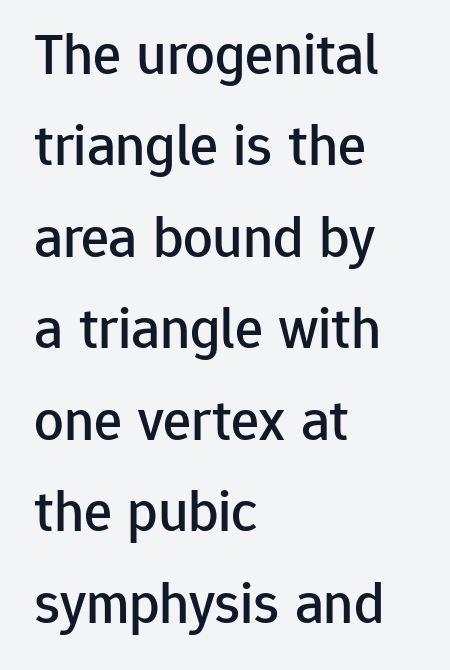
Regular leading. In terms of posture, this sample is upright. Each letter keeps its own natural width here, so spacing adapts to shape. The passage shown has conventional tracking throughout. Where is the straight margin? On the left.
